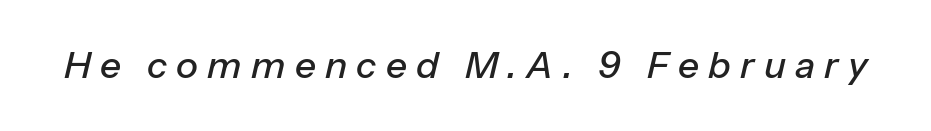
Q: Is the text italic (slanted)? A: Yes, it leans right by about 13 degrees.
Q: Is the text underlined? A: No.
Q: Is the spacing between letters normal or unusually wide? A: Unusually wide.
Q: Width (condensed, normal, or wide)? A: Normal.
Q: Stroke contrast? A: Low.
Q: x-height? A: Medium.
Q: Monospaced? A: No.
